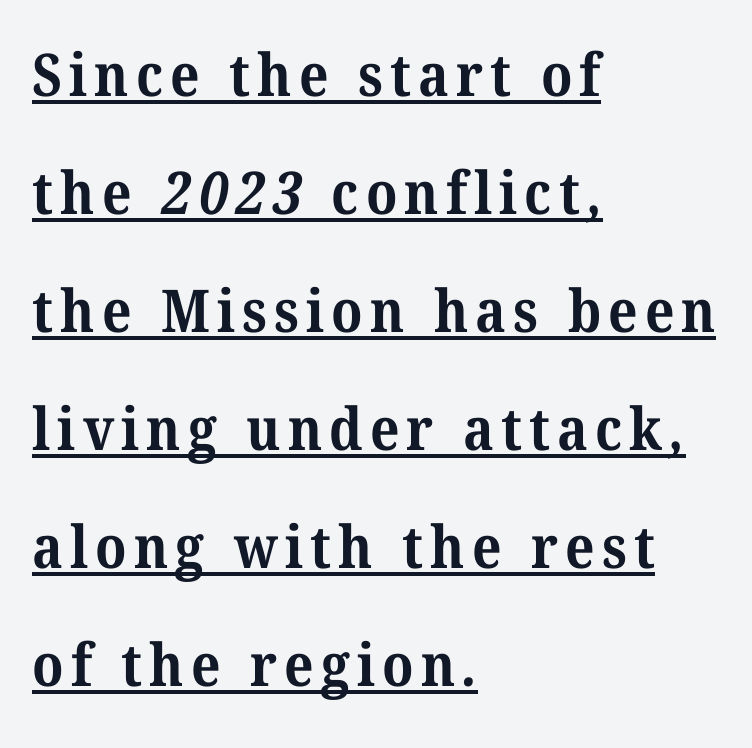
Q: Is the text bold? A: Yes.
Q: Is the typeface a serif or a sans-serif typeface? A: Serif.
Q: Is the text underlined? A: Yes.
Q: How is the paragraph aligned? A: Left-aligned.
Q: Is the spacing between lines tight, normal or loose? A: Loose.
Q: Width (condensed, normal, or wide)? A: Normal.
Q: Stroke contrast? A: Medium.
Q: x-height? A: Medium.
Q: Monospaced? A: No.
